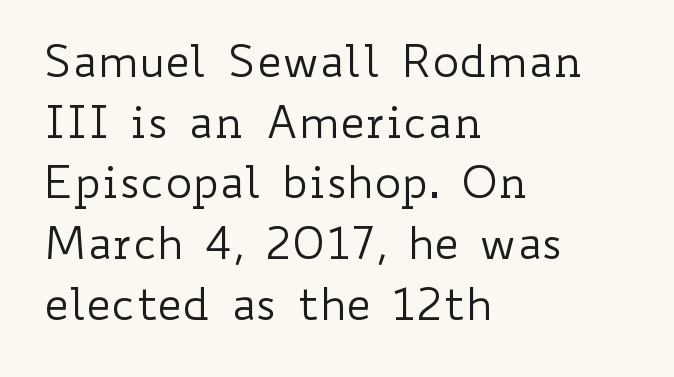
The image shows 45 px regular-weight, wide type, upright; set left-aligned, normal line spacing (1.35x), normal letter spacing, not underlined; low stroke contrast and a small x-height.
